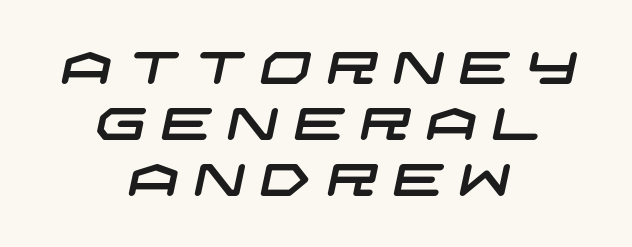
Q: Is the typeface a serif or a sans-serif typeface? A: Sans-serif.
Q: Is the text underlined? A: No.
Q: How is the paragraph aligned? A: Centered.
Q: Is the spacing between letters normal or unusually wide? A: Unusually wide.
Q: Width (condensed, normal, or wide)? A: Wide.
Q: Stroke contrast? A: Low.
Q: x-height? A: Large.
